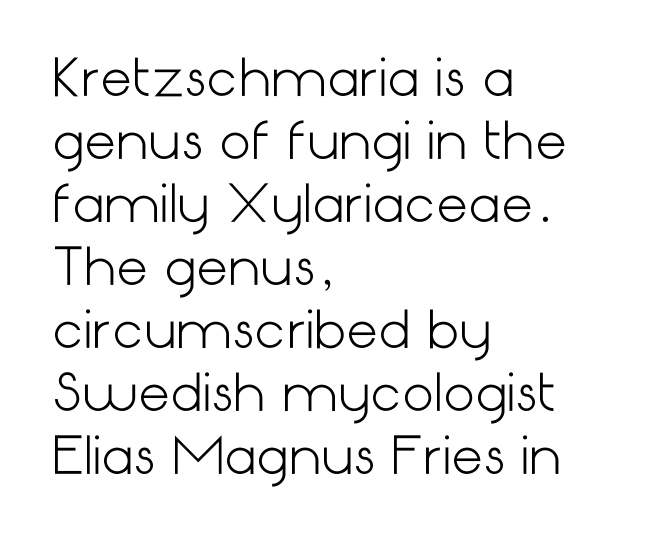
{"serif": "no", "italic": "no", "bold": "no", "weight": "light", "width": "normal", "stroke_contrast": "low", "x_height": "medium", "underline": "no", "align": "left", "line_spacing": "normal", "line_spacing_ratio": 1.26, "letter_spacing": "normal", "letter_spacing_em": 0.0, "glyph_px": 50}
